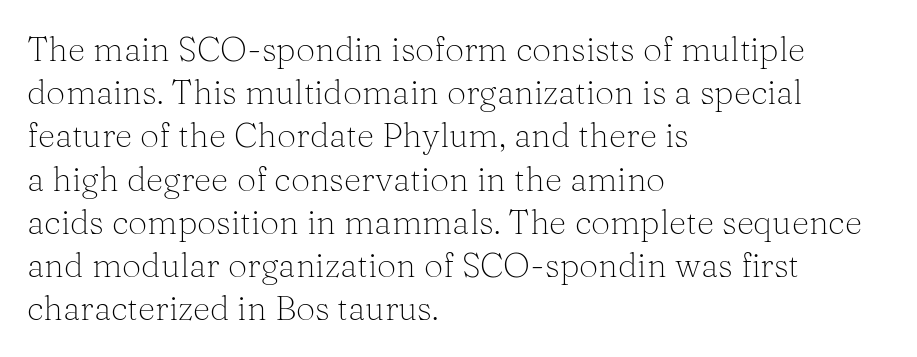
The space directly below the letters is spotless. Layout note: lines flush left. Stroke terminals: seriffed. Does extra space separate the letters? No, they use regular spacing.
